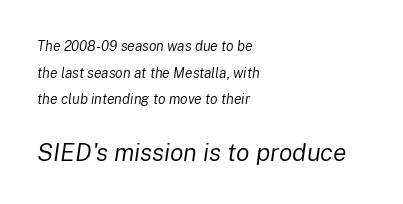
Q: Is the text bold? A: No.
Q: Is the text italic (slanted)? A: Yes, it leans right by about 8 degrees.
Q: Is the text underlined? A: No.
Q: How is the paragraph aligned? A: Left-aligned.
Q: Is the spacing between letters normal or unusually wide? A: Normal.
Q: Is the spacing between lines tight, normal or loose? A: Loose.
Q: Which block of text is set in a larger size, the first (top) or the second (bottom)? A: The second (bottom) one.
